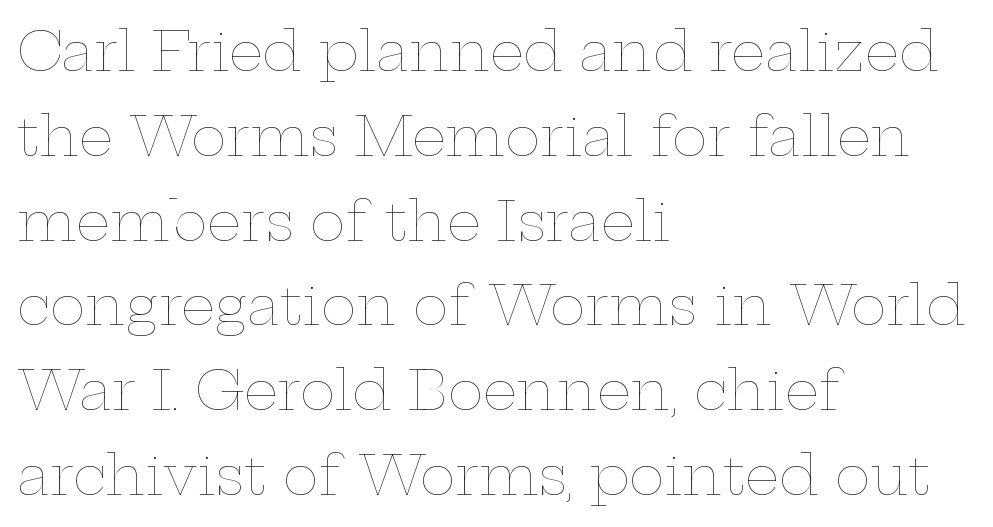
The image shows 54 px thin, wide type, upright; set left-aligned, normal line spacing (1.57x), normal letter spacing, not underlined; low stroke contrast and a medium x-height.
